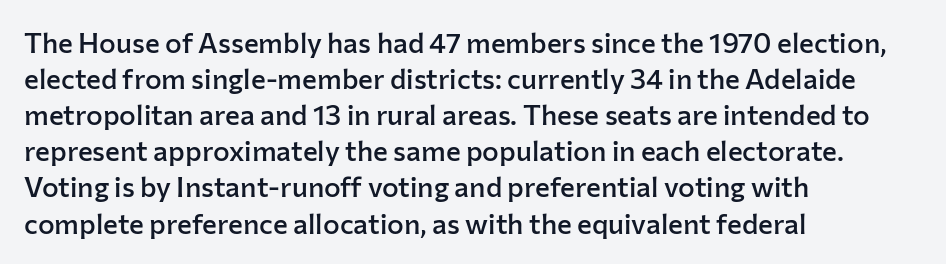
The image shows 28 px semibold sans-serif type, upright; set left-aligned, normal line spacing (1.29x), normal letter spacing, not underlined; low stroke contrast and a medium x-height.
